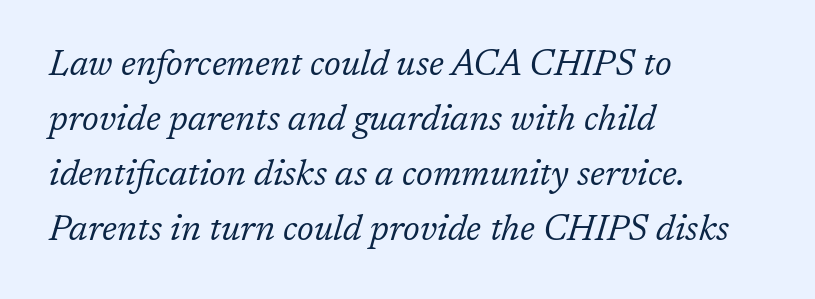
{"serif": "yes", "italic": "yes", "lean": "right", "slant_degrees": 17, "bold": "no", "weight": "regular", "width": "normal", "stroke_contrast": "low", "x_height": "medium", "monospaced": "no", "underline": "no", "align": "left", "line_spacing": "normal", "line_spacing_ratio": 1.57, "letter_spacing": "normal", "letter_spacing_em": 0.0, "glyph_px": 35}
